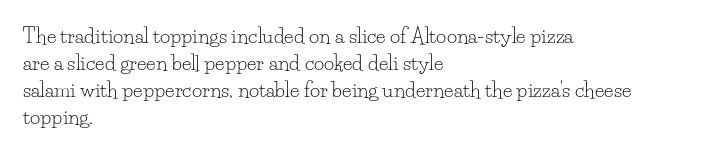
This sample uses an upright cut, with every glyph sitting square on the baseline. Reading down the column, the eye jumps a familiar distance to each next line. The horizontal fit of the characters is conventional and even. This is not heavy type; no bold has been used.
